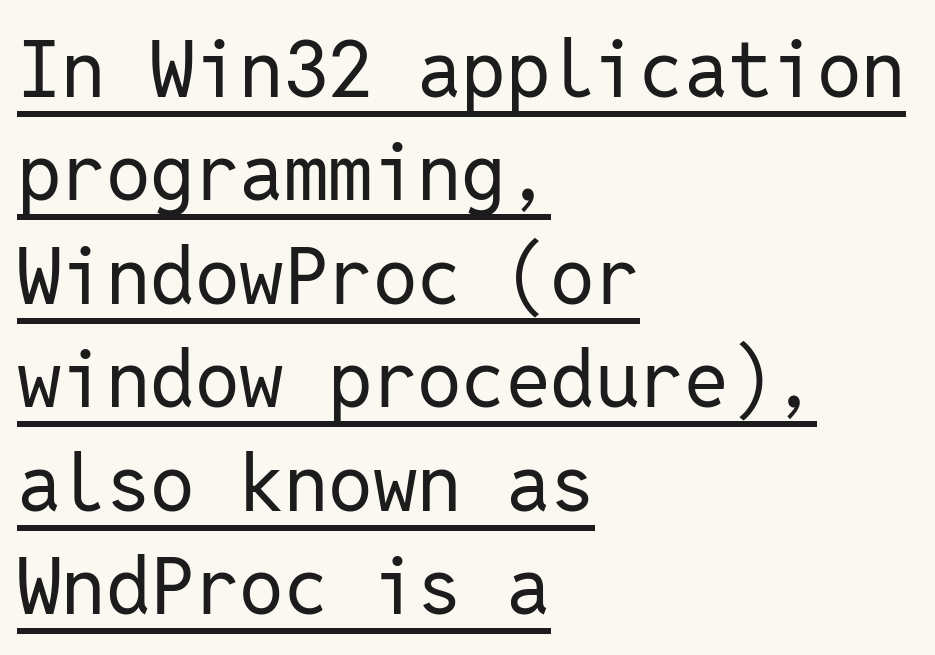
Q: Is the text bold? A: No.
Q: Is the text italic (slanted)? A: No, it is upright.
Q: Is the typeface a serif or a sans-serif typeface? A: Sans-serif.
Q: Is the text underlined? A: Yes.
Q: How is the paragraph aligned? A: Left-aligned.
Q: Is the spacing between letters normal or unusually wide? A: Normal.
Q: Is the spacing between lines tight, normal or loose? A: Normal.
Q: Width (condensed, normal, or wide)? A: Normal.
Q: Stroke contrast? A: Low.
Q: x-height? A: Medium.
Q: Monospaced? A: Yes.
